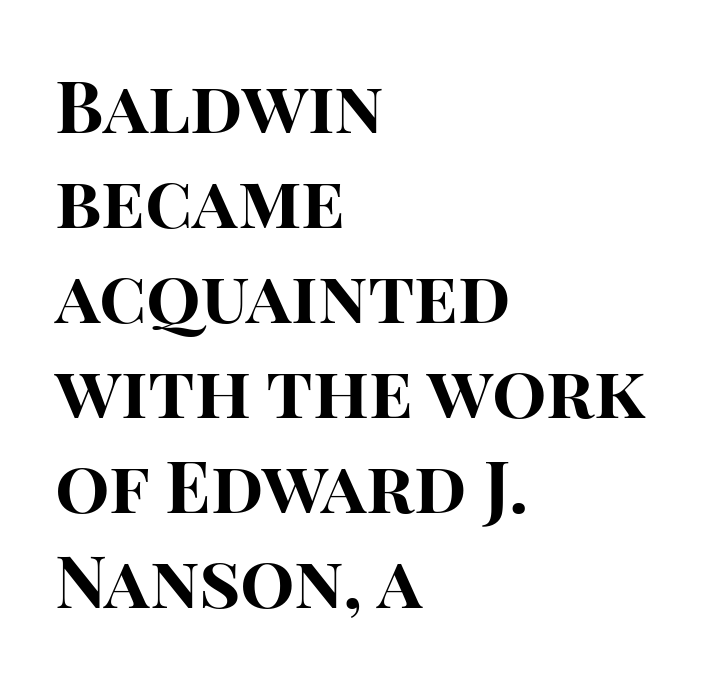
Q: Is the text bold? A: Yes.
Q: Is the text italic (slanted)? A: No, it is upright.
Q: Is the typeface a serif or a sans-serif typeface? A: Sans-serif.
Q: Is the text underlined? A: No.
Q: How is the paragraph aligned? A: Left-aligned.
Q: Is the spacing between letters normal or unusually wide? A: Normal.
Q: Is the spacing between lines tight, normal or loose? A: Normal.
Q: Width (condensed, normal, or wide)? A: Normal.
Q: Stroke contrast? A: High.
Q: x-height? A: Large.
Q: Monospaced? A: No.
